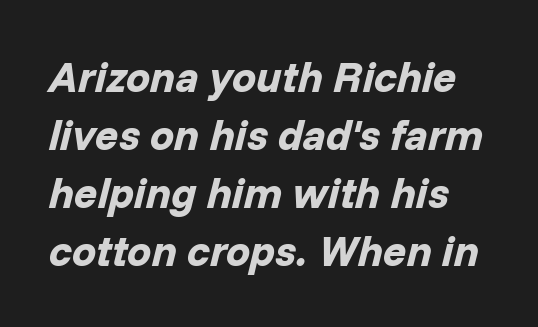
Compared with typical paragraphs, the rows here are spaced about the same. The rendering uses natural spacing where letterforms have individual widths. Every letter is thick-stroked: bold, no question. No word sits above an underline. In terms of letterspacing, this is plain default setting.
